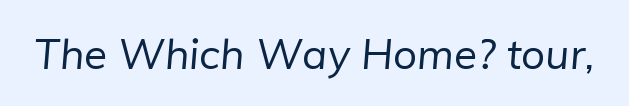
The string is rendered with underlining switched off. This is not heavy type; no bold has been used. Does the type have serifs? No, each stem ends abruptly. The rendering uses natural spacing where letterforms have individual widths.
